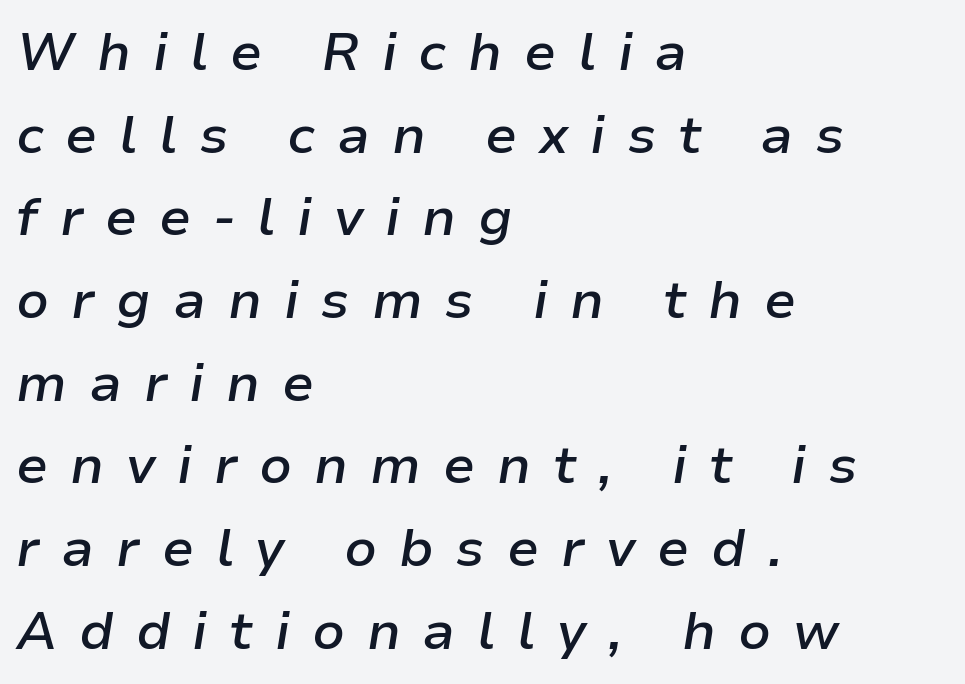
Q: Is the text bold? A: Semi-bold.
Q: Is the text italic (slanted)? A: Yes, it leans right by about 9 degrees.
Q: Is the text underlined? A: No.
Q: How is the paragraph aligned? A: Left-aligned.
Q: Is the spacing between letters normal or unusually wide? A: Unusually wide.
Q: Is the spacing between lines tight, normal or loose? A: Normal.
Q: Width (condensed, normal, or wide)? A: Normal.
Q: Stroke contrast? A: Low.
Q: x-height? A: Medium.
Q: Monospaced? A: No.
